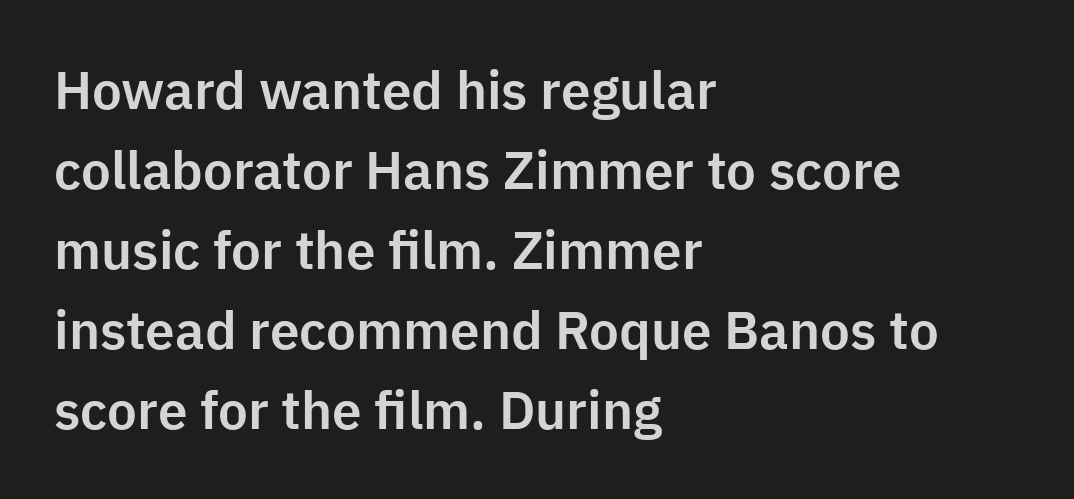
{"serif": "no", "italic": "no", "width": "normal", "stroke_contrast": "low", "x_height": "medium", "monospaced": "no", "underline": "no", "align": "left", "line_spacing": "normal", "line_spacing_ratio": 1.51, "letter_spacing": "normal", "letter_spacing_em": 0.0, "glyph_px": 53}
